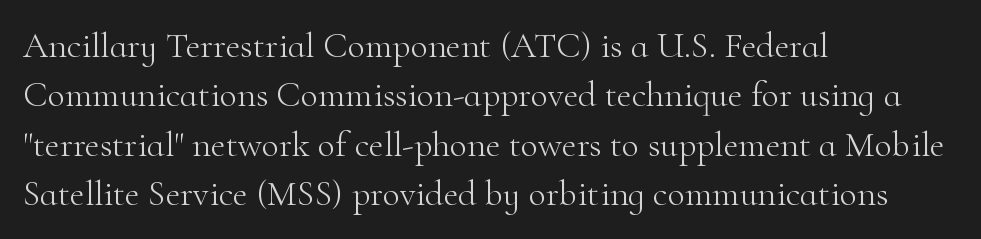
The image shows 36 px light serif type, upright; set left-aligned, normal line spacing (1.37x), normal letter spacing, not underlined; high stroke contrast and a small x-height.
